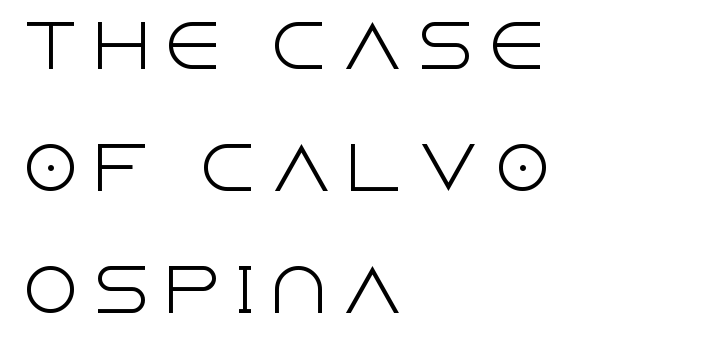
Q: Is the text bold? A: No.
Q: Is the text italic (slanted)? A: No, it is upright.
Q: Is the typeface a serif or a sans-serif typeface? A: Sans-serif.
Q: Is the text underlined? A: No.
Q: How is the paragraph aligned? A: Left-aligned.
Q: Is the spacing between letters normal or unusually wide? A: Unusually wide.
Q: Is the spacing between lines tight, normal or loose? A: Loose.
Q: Width (condensed, normal, or wide)? A: Normal.
Q: x-height? A: Large.
Q: Monospaced? A: No.
